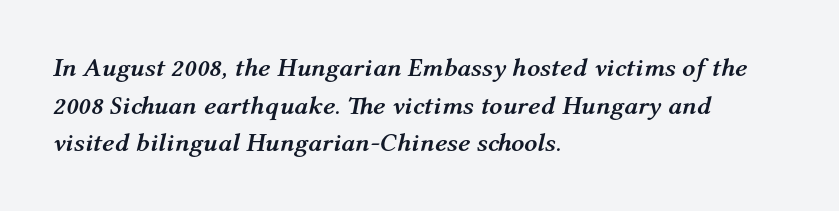
{"italic": "yes", "lean": "right", "slant_degrees": 12, "bold": "yes", "underline": "no", "align": "left", "line_spacing": "normal", "line_spacing_ratio": 1.45, "letter_spacing": "normal", "letter_spacing_em": 0.0, "glyph_px": 26}
